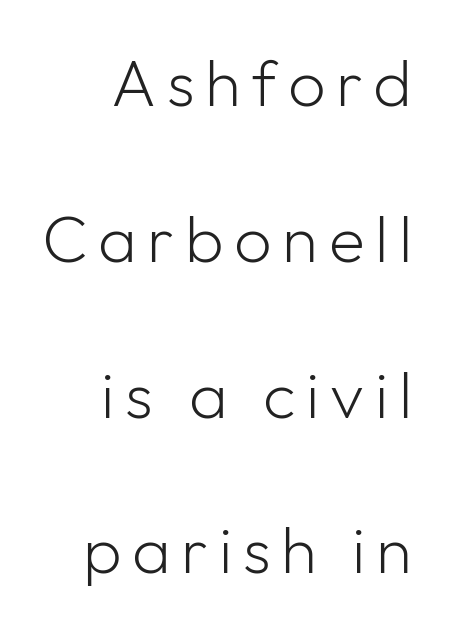
Varying glyph widths throughout — classic text-font behaviour. No word sits above an underline. Is this a heavy cut? Hardly; it is regular or lighter. What kind of face is this? One without serifs — a sans. Horizontal alignment here is rightward, an uncommon choice for prose. The font's upright variant was chosen for this text.
